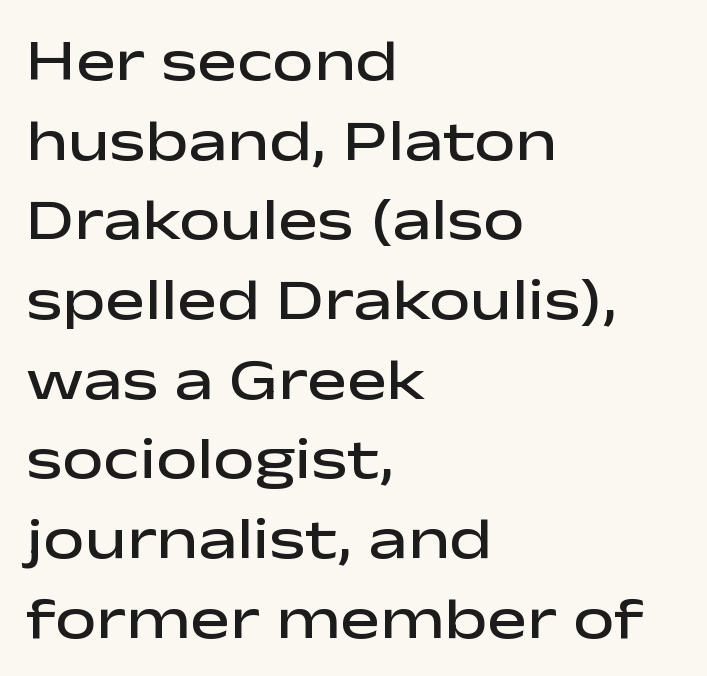
{"serif": "no", "italic": "no", "bold": "semi", "weight": "semibold", "width": "wide", "stroke_contrast": "low", "x_height": "medium", "monospaced": "no", "underline": "no", "align": "left", "line_spacing": "normal", "line_spacing_ratio": 1.35, "letter_spacing": "normal", "letter_spacing_em": 0.0, "glyph_px": 59}
